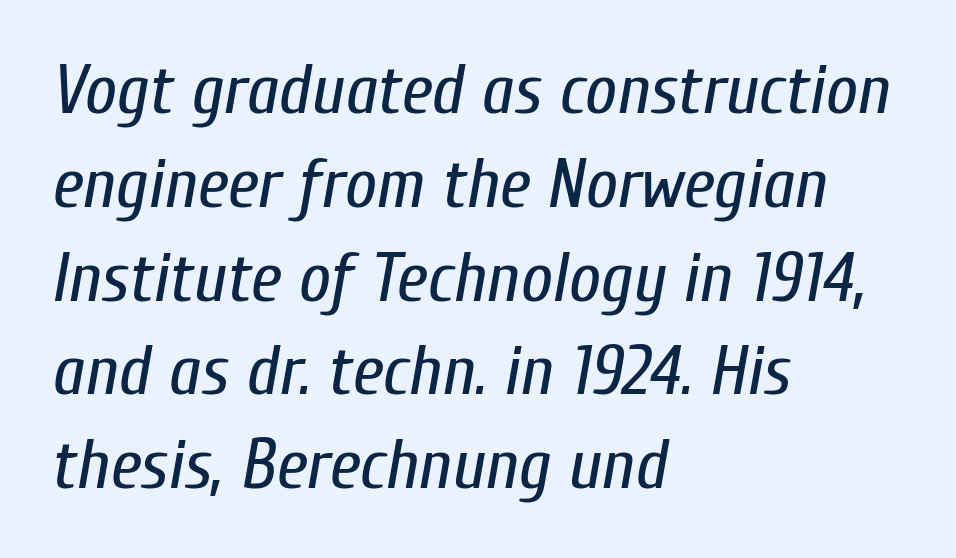
{"italic": "yes", "lean": "right", "slant_degrees": 10, "bold": "no", "weight": "regular", "width": "condensed", "stroke_contrast": "low", "x_height": "medium", "monospaced": "no", "underline": "no", "align": "left", "line_spacing": "normal", "line_spacing_ratio": 1.34, "letter_spacing": "normal", "letter_spacing_em": 0.0, "glyph_px": 70}
